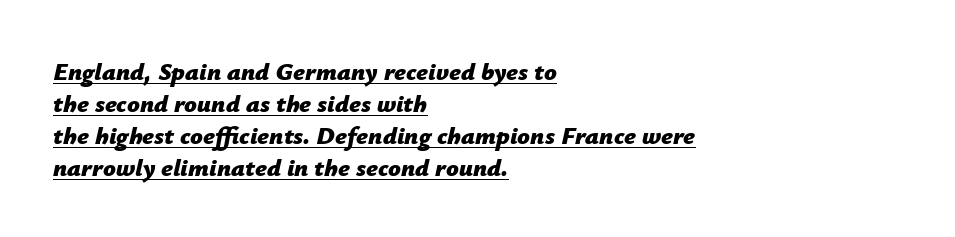
Line starts are locked; line ends wander. Does a line run under the words? Yes, clearly. The typesetting leans heavy: a genuine bold. The space between consecutive lines is moderate. When letters slant like this, we call the style italic. Does extra space separate the letters? No, they use regular spacing.
